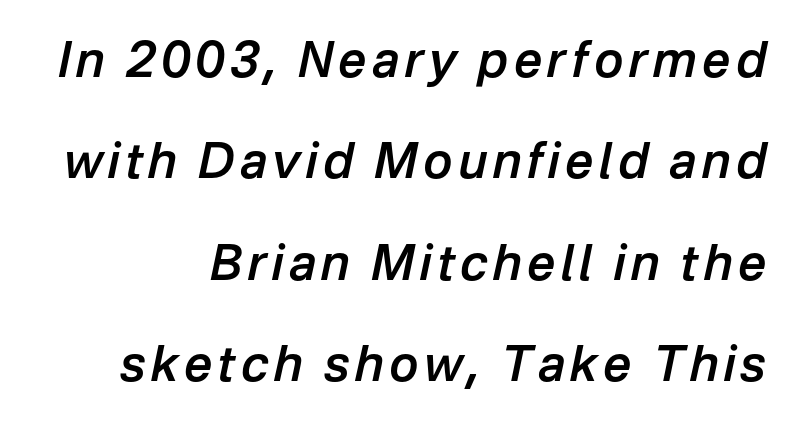
Rows of type keep a wide berth in the vertical direction. Each row of text sits above clean, open space. The text block is weighted toward the right margin, trailing off unevenly leftward. Set as a demibold, roughly 600 on the weight scale.
